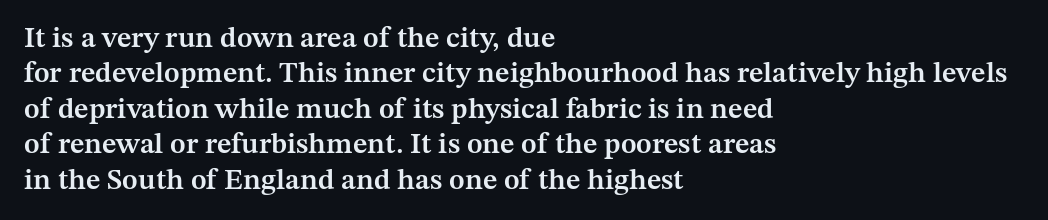
The passage shown has conventional tracking throughout. Just letters on the line, the space beneath them empty. The text block is weighted toward the left margin, trailing off unevenly rightward. The passage shown is typeset with a serif family. In terms of posture, this sample is upright.
